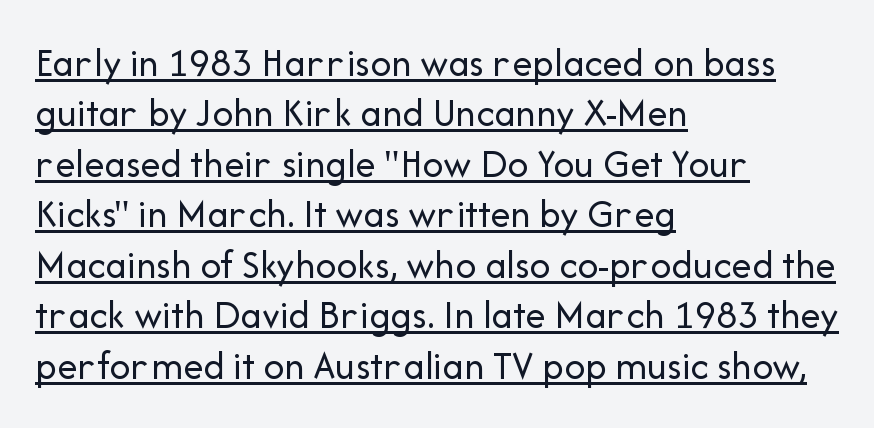
The image shows 41 px regular-weight sans-serif type, upright; set left-aligned, line spacing 1.23x, normal letter spacing, underlined; low stroke contrast and a medium x-height.
